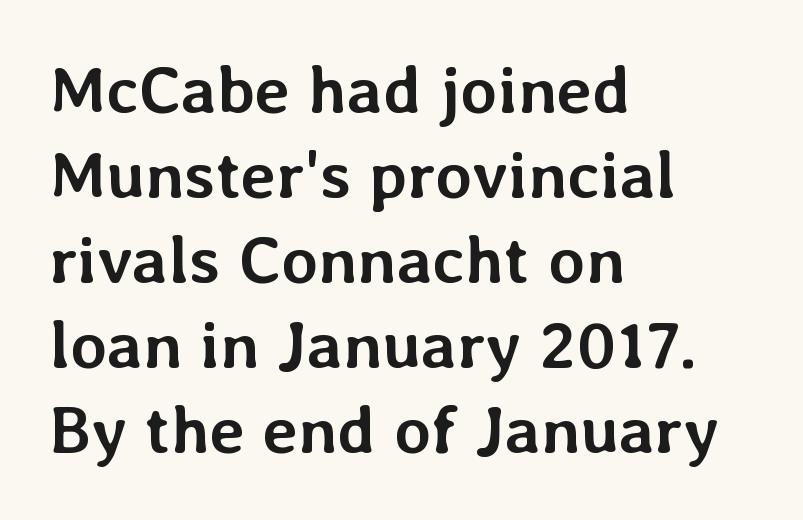
The image shows 67 px semibold type, upright; set left-aligned, normal line spacing (1.27x), normal letter spacing, not underlined; low stroke contrast and a medium x-height.
